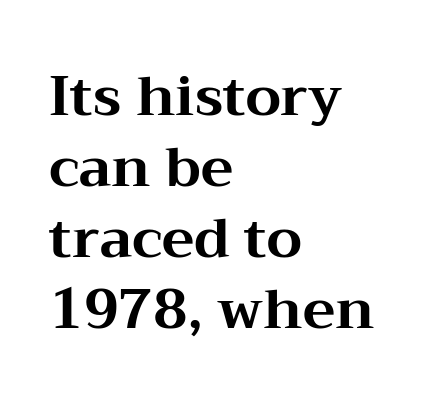
The letters carry serifs — small finishing strokes at the ends of their stems. Honestly, there is no underline to notice here at all. These lines are set flush left with a ragged right edge. Each new line begins a customary step beneath the previous one. Glyph-to-glyph distance matches everyday printed text. Posture: upright roman.
